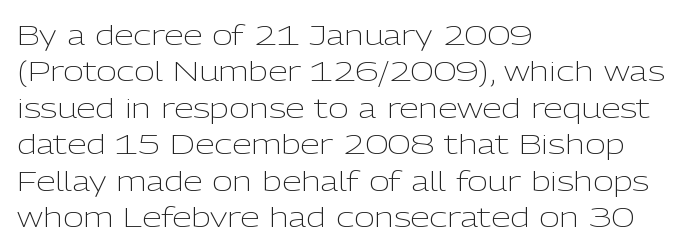
The image shows 28 px light sans-serif type, upright; set left-aligned, normal line spacing (1.3x), normal letter spacing, not underlined; low stroke contrast and a medium x-height.
